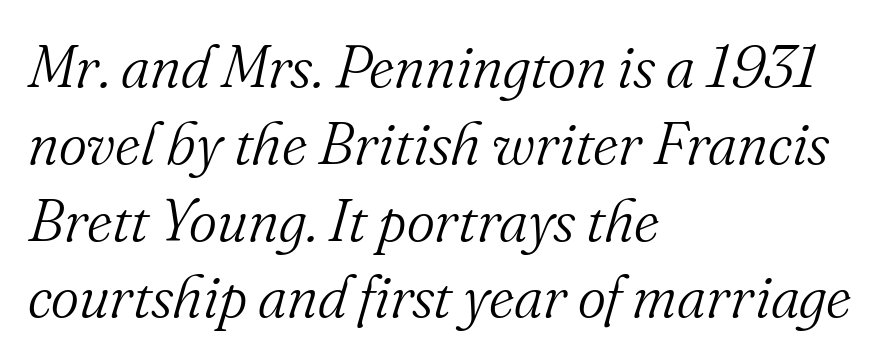
{"serif": "yes", "italic": "yes", "lean": "right", "slant_degrees": 16, "bold": "no", "weight": "light", "width": "normal", "stroke_contrast": "medium", "x_height": "small", "monospaced": "no", "underline": "no", "align": "left", "line_spacing": "normal", "line_spacing_ratio": 1.28, "letter_spacing": "normal", "letter_spacing_em": 0.0, "glyph_px": 60}
